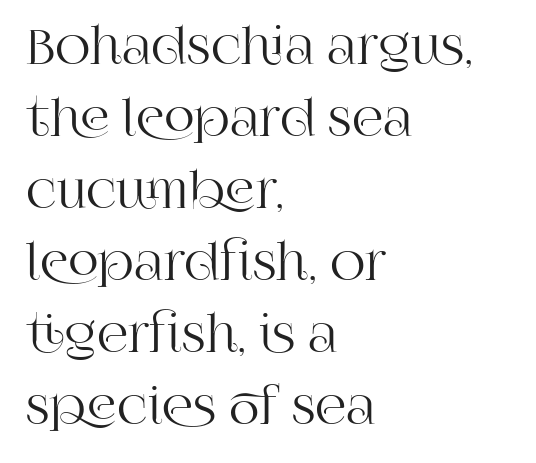
The face used here is proportionally spaced, like ordinary book or web type. Each word holds together tightly as a unit, with standard inter-letter gaps. Short and long lines alike share a common starting point at left. The vertical gap from one line to the next is medium. This is the regular roman posture of the typeface. This is serif lettering, the kind often seen in printed books.
